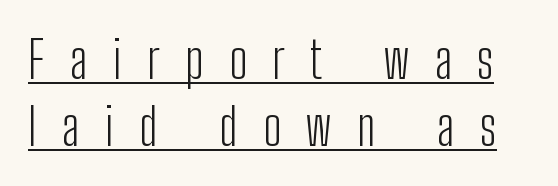
Q: Is the text bold? A: No.
Q: Is the text italic (slanted)? A: No, it is upright.
Q: Is the typeface a serif or a sans-serif typeface? A: Sans-serif.
Q: Is the text underlined? A: Yes.
Q: Is the spacing between letters normal or unusually wide? A: Unusually wide.
Q: Is the spacing between lines tight, normal or loose? A: Normal.
Q: Width (condensed, normal, or wide)? A: Condensed.
Q: Stroke contrast? A: Low.
Q: x-height? A: Medium.
Q: Monospaced? A: No.
